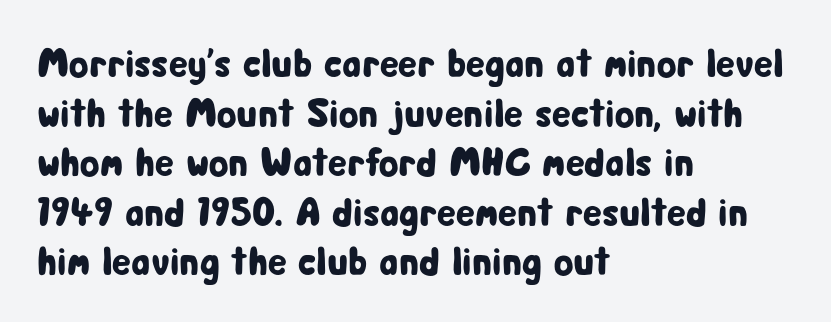
Q: Is the text italic (slanted)? A: No, it is upright.
Q: Is the typeface a serif or a sans-serif typeface? A: Sans-serif.
Q: Is the text underlined? A: No.
Q: How is the paragraph aligned? A: Left-aligned.
Q: Is the spacing between letters normal or unusually wide? A: Normal.
Q: Width (condensed, normal, or wide)? A: Condensed.
Q: Stroke contrast? A: Low.
Q: x-height? A: Medium.
Q: Monospaced? A: No.
